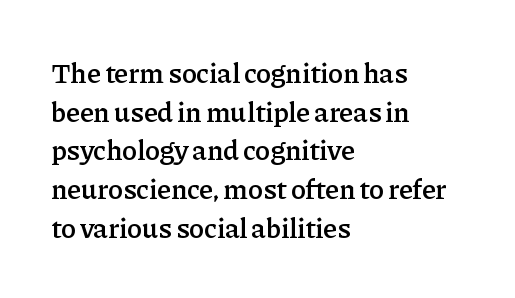
The lines sit at an ordinary, default distance from one another. The glyphs have the mass of a demibold cut, below bold. The letters advance in unequal steps, a hallmark of proportional type. These lines stack with their left ends in a neat column.
